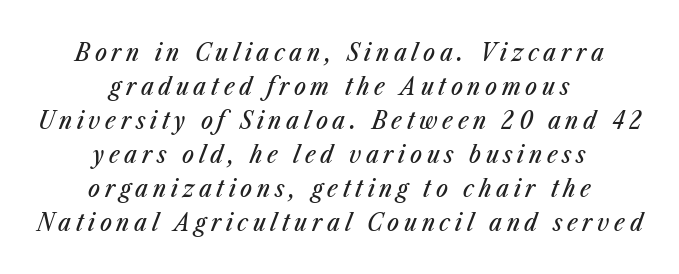
The passage shown leans; its letterforms are oblique. Students, observe: this is what conventionally led text looks like. The paragraph has two soft edges and a firm central axis. Letters rest on an invisible, unmarked baseline.
